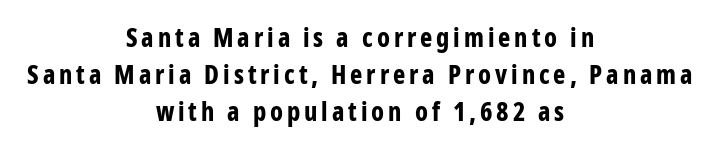
The image shows 26 px bold type, upright; set centered, normal line spacing (1.42x), not underlined.
